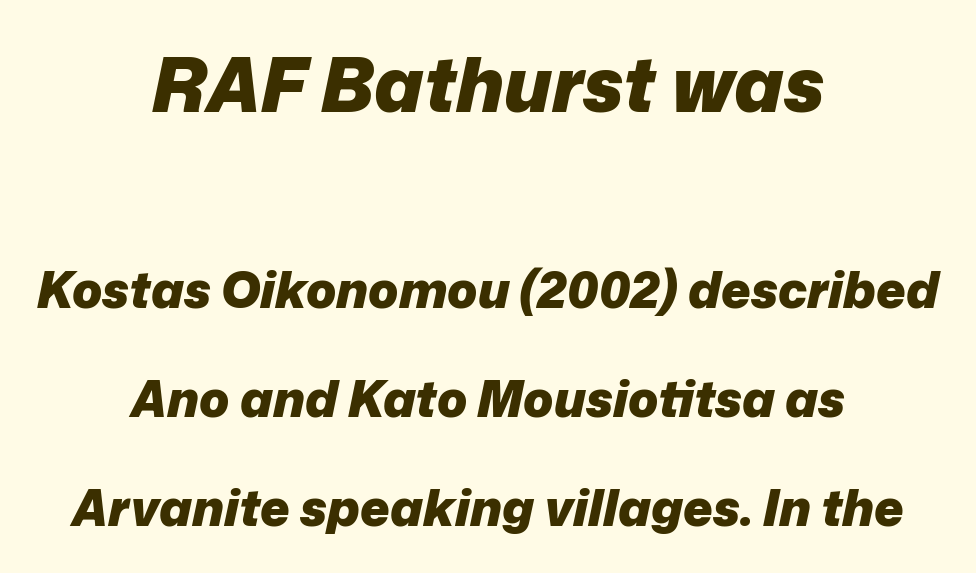
{"italic": "yes", "lean": "right", "slant_degrees": 12, "bold": "yes", "weight": "heavy", "width": "normal", "stroke_contrast": "low", "x_height": "medium", "monospaced": "no", "underline": "no", "align": "center", "line_spacing": "loose", "line_spacing_ratio": 2.18, "letter_spacing": "normal", "letter_spacing_em": 0.0, "larger_block": "first", "size_ratio": 1.5, "glyph_px": 75}
